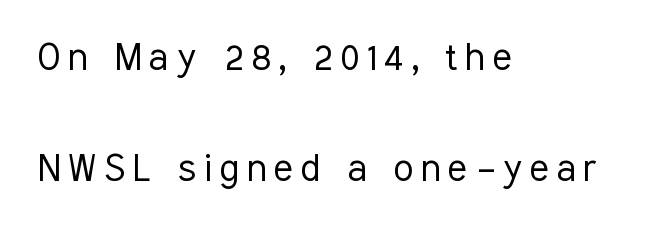
Quick note: not italic, upright. The zone under the glyphs is completely vacant. This block would shrink considerably if given ordinary leading; it's expanded now. Which margin do the lines hug? The left one — the right edge is uneven. Summary of weight: not heavy and not bold. The letters carry no serifs — their stems end cleanly without finishing strokes.
